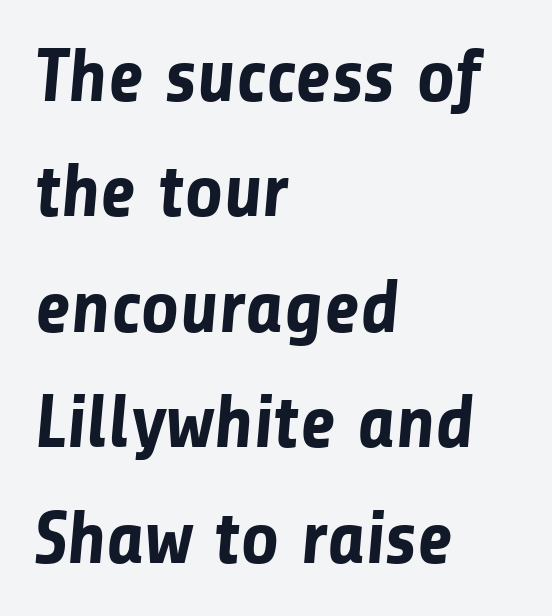
The space between consecutive lines is moderate. This is heavy type, rendered in bold. Nobody touched the tracking dial on this one. The lines in this sample share a left origin and differ only in where they stop.
